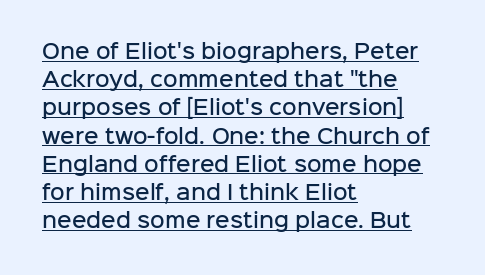
{"italic": "no", "bold": "semi", "underline": "yes", "align": "left", "line_spacing": "normal", "line_spacing_ratio": 1.41, "letter_spacing": "normal", "letter_spacing_em": 0.0, "glyph_px": 20}
